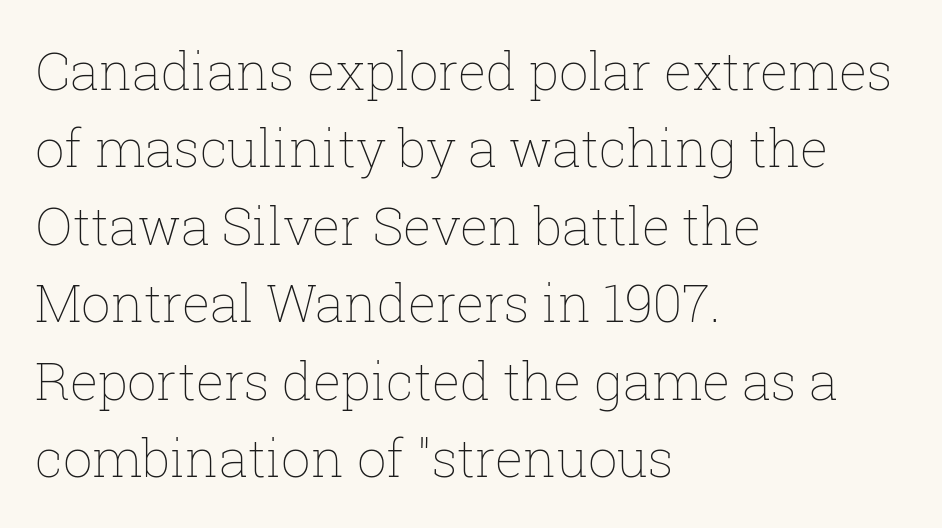
Q: Is the text bold? A: No.
Q: Is the text italic (slanted)? A: No, it is upright.
Q: Is the text underlined? A: No.
Q: How is the paragraph aligned? A: Left-aligned.
Q: Is the spacing between letters normal or unusually wide? A: Normal.
Q: Is the spacing between lines tight, normal or loose? A: Normal.
Q: Width (condensed, normal, or wide)? A: Normal.
Q: Stroke contrast? A: Low.
Q: x-height? A: Medium.
Q: Monospaced? A: No.
